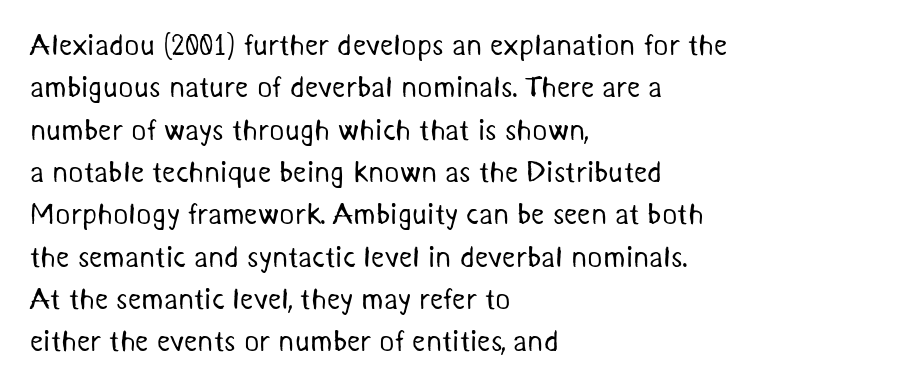
{"serif": "no", "bold": "no", "weight": "regular", "width": "normal", "stroke_contrast": "medium", "x_height": "medium", "monospaced": "no", "underline": "no", "align": "left", "line_spacing": "normal", "line_spacing_ratio": 1.46, "letter_spacing": "normal", "letter_spacing_em": 0.0, "glyph_px": 29}
